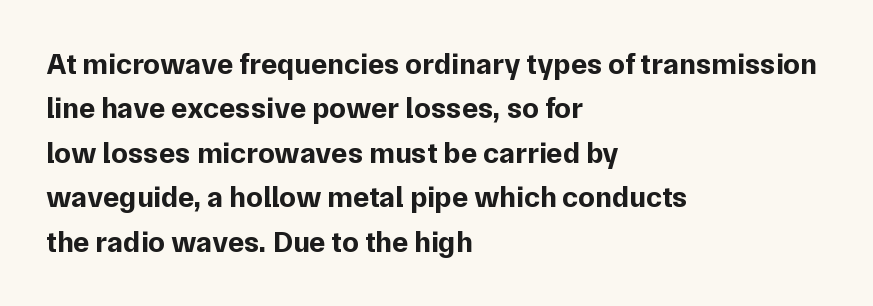
The image shows 30 px bold sans-serif type, upright; set left-aligned, normal line spacing (1.48x), normal letter spacing, not underlined; low stroke contrast and a medium x-height.
